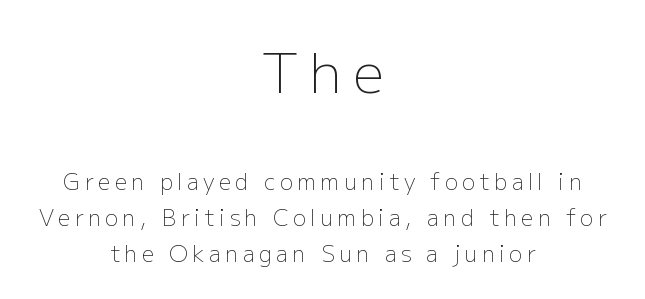
{"serif": "no", "italic": "no", "bold": "no", "weight": "light", "width": "normal", "stroke_contrast": "low", "x_height": "medium", "monospaced": "no", "underline": "no", "align": "center", "line_spacing": "normal", "line_spacing_ratio": 1.65, "letter_spacing": "wide", "letter_spacing_em": 0.2, "larger_block": "first", "size_ratio": 2.5, "glyph_px": 55}
